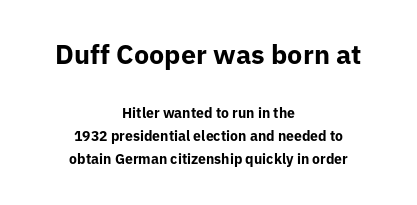
Q: Is the text bold? A: Yes.
Q: Is the text italic (slanted)? A: No, it is upright.
Q: Is the text underlined? A: No.
Q: How is the paragraph aligned? A: Centered.
Q: Is the spacing between letters normal or unusually wide? A: Normal.
Q: Is the spacing between lines tight, normal or loose? A: Normal.
Q: Which block of text is set in a larger size, the first (top) or the second (bottom)? A: The first (top) one.
